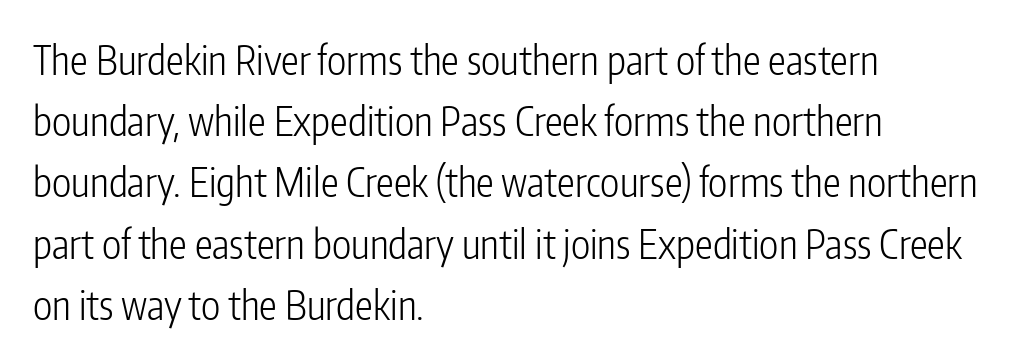
{"serif": "no", "italic": "no", "bold": "no", "weight": "light", "width": "condensed", "stroke_contrast": "low", "x_height": "medium", "monospaced": "no", "underline": "no", "align": "left", "line_spacing": "normal", "line_spacing_ratio": 1.53, "letter_spacing": "normal", "letter_spacing_em": 0.0, "glyph_px": 40}
